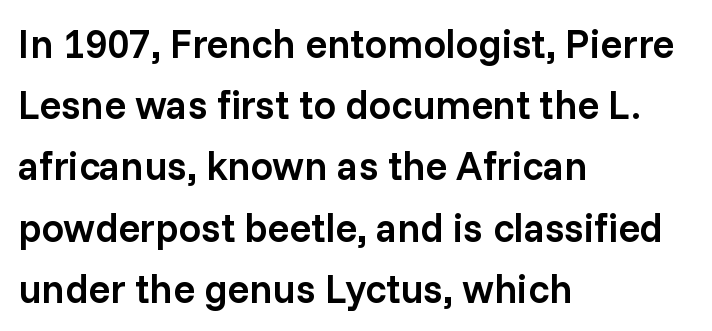
Leftover space on each line is placed entirely after the last word. The zone under the glyphs is completely vacant. What kind of face is this? One without serifs — a sans. Posture: upright roman.
